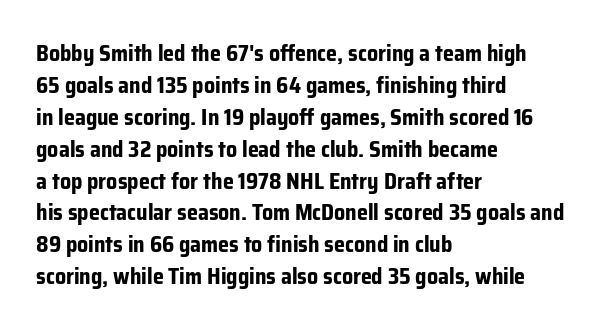
Students, observe: this is what conventionally led text looks like. Ascenders rise straight up at ninety degrees. Pretty heavy lettering here — definitely bold. The words here are not underlined.
